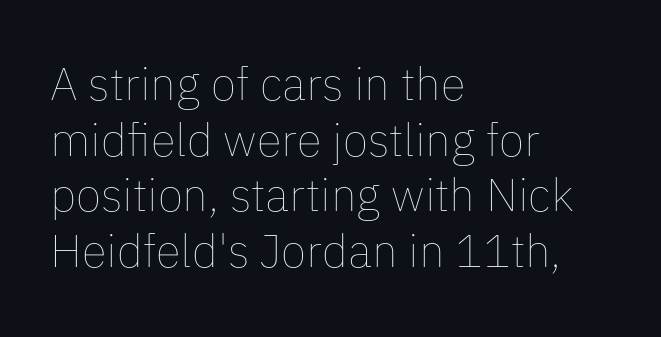
{"italic": "no", "bold": "no", "weight": "thin", "width": "normal", "stroke_contrast": "low", "x_height": "medium", "monospaced": "no", "underline": "no", "align": "left", "line_spacing_ratio": 1.21, "letter_spacing": "normal", "letter_spacing_em": 0.0, "glyph_px": 46}
